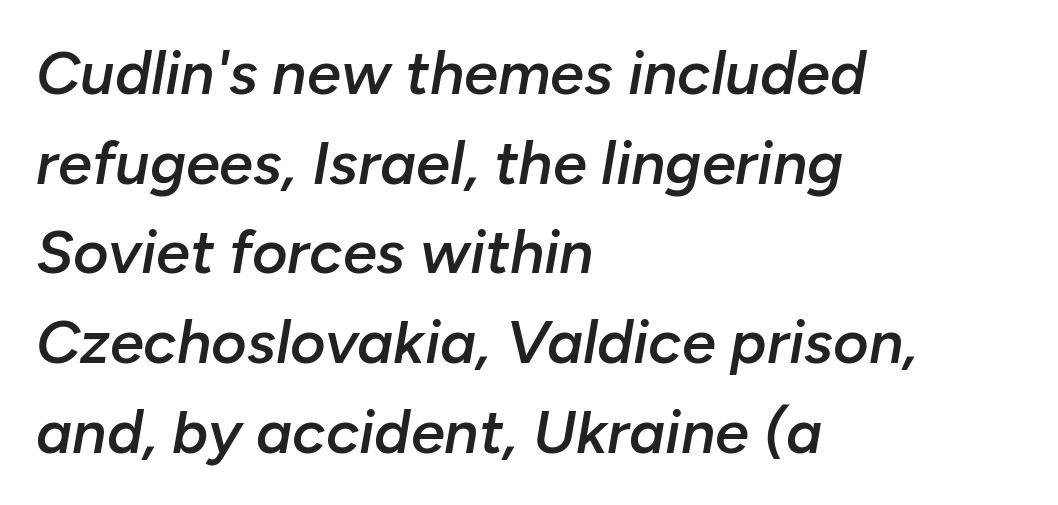
{"italic": "yes", "lean": "right", "slant_degrees": 10, "bold": "semi", "weight": "semibold", "width": "normal", "stroke_contrast": "low", "x_height": "medium", "monospaced": "no", "underline": "no", "align": "left", "line_spacing": "normal", "line_spacing_ratio": 1.47, "letter_spacing": "normal", "letter_spacing_em": 0.0, "glyph_px": 61}
